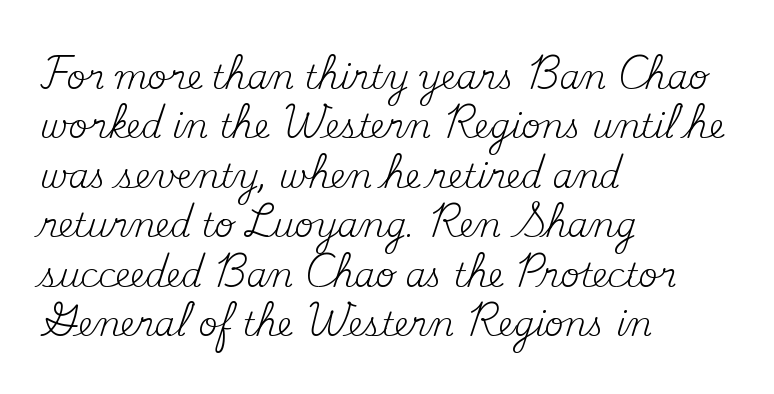
Q: Is the text bold? A: No.
Q: Is the text italic (slanted)? A: Yes.
Q: Is the typeface a serif or a sans-serif typeface? A: Serif.
Q: Is the text underlined? A: No.
Q: How is the paragraph aligned? A: Left-aligned.
Q: Is the spacing between letters normal or unusually wide? A: Normal.
Q: Is the spacing between lines tight, normal or loose? A: Normal.
Q: Width (condensed, normal, or wide)? A: Normal.
Q: Stroke contrast? A: Medium.
Q: x-height? A: Small.
Q: Monospaced? A: No.
